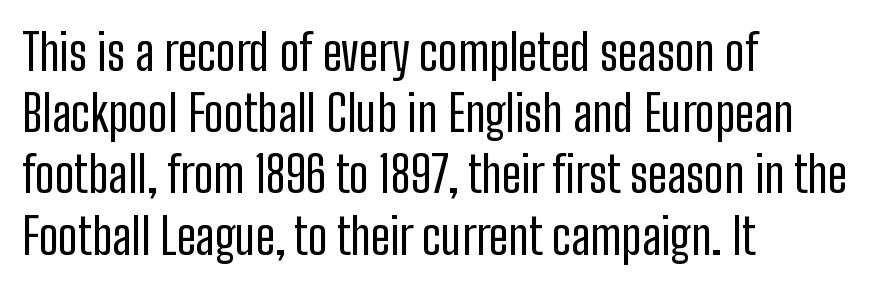
Q: Is the text bold? A: No.
Q: Is the text italic (slanted)? A: No, it is upright.
Q: Is the typeface a serif or a sans-serif typeface? A: Sans-serif.
Q: Is the text underlined? A: No.
Q: How is the paragraph aligned? A: Left-aligned.
Q: Is the spacing between letters normal or unusually wide? A: Normal.
Q: Is the spacing between lines tight, normal or loose? A: Normal.
Q: Width (condensed, normal, or wide)? A: Condensed.
Q: Stroke contrast? A: Low.
Q: x-height? A: Medium.
Q: Monospaced? A: No.
